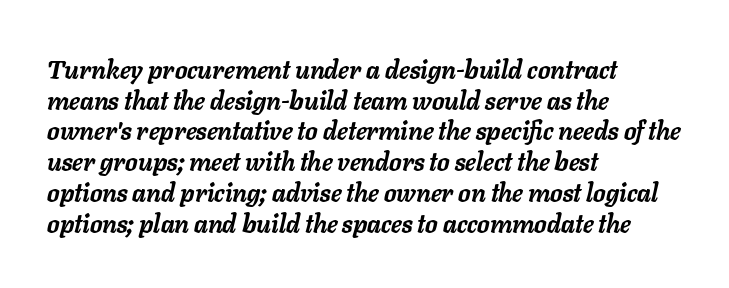
Which margin do the lines hug? The left one — the right edge is uneven. Just letters on the line, the space beneath them empty. The sample has been set heavy, in full bold. There is no visible air inserted between adjacent glyphs. This sample uses an oblique cut, with every glyph tilted off the vertical.
